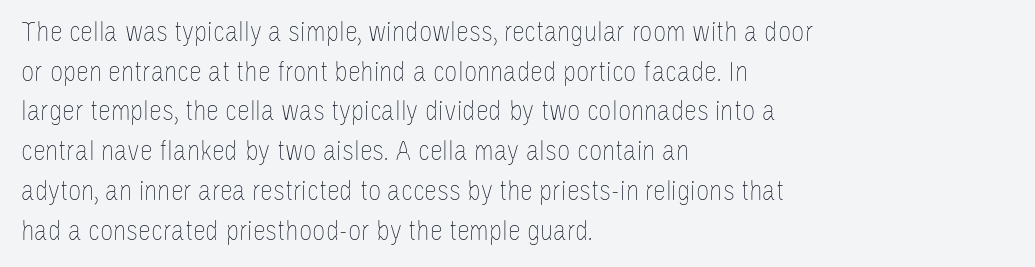
The image shows 29 px thin, condensed type, upright; set left-aligned, normal line spacing (1.37x), normal letter spacing, not underlined; low stroke contrast and a large x-height.
